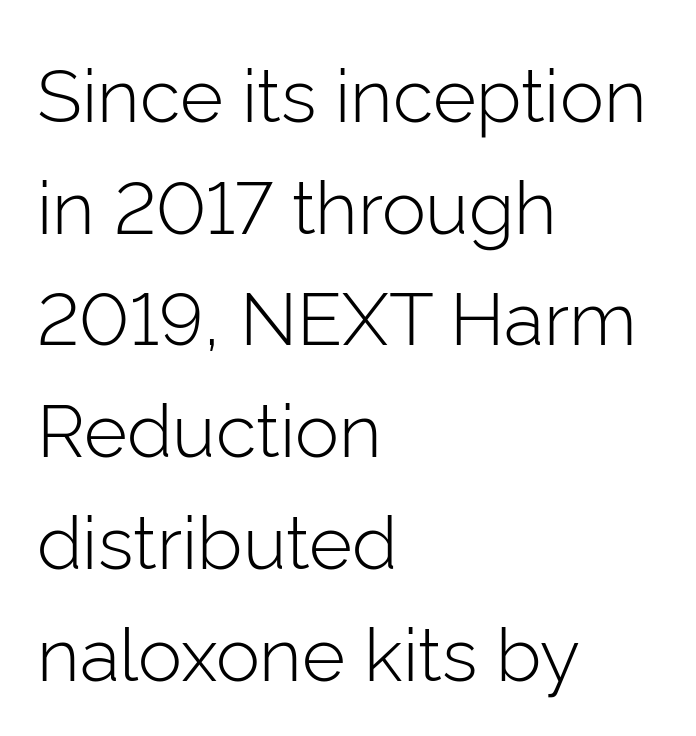
{"serif": "no", "italic": "no", "bold": "no", "weight": "light", "width": "normal", "stroke_contrast": "low", "x_height": "medium", "monospaced": "no", "underline": "no", "align": "left", "line_spacing": "normal", "line_spacing_ratio": 1.51, "letter_spacing": "normal", "letter_spacing_em": 0.0, "glyph_px": 74}
